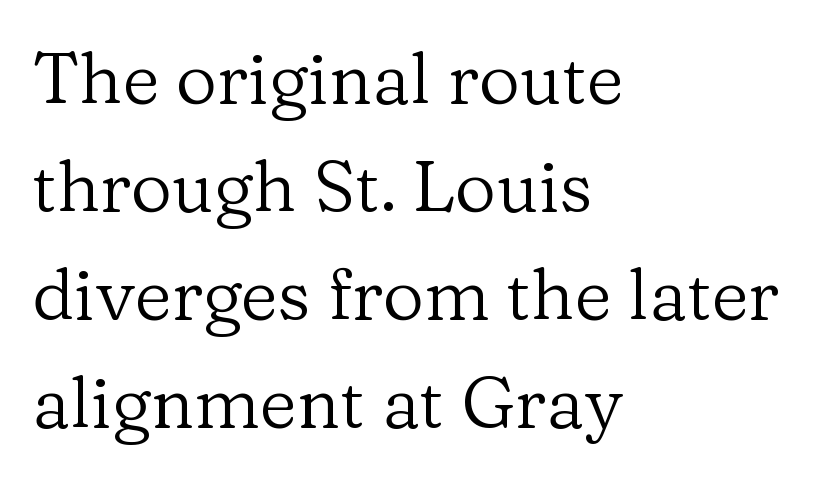
Q: Is the text bold? A: No.
Q: Is the text italic (slanted)? A: No, it is upright.
Q: Is the typeface a serif or a sans-serif typeface? A: Serif.
Q: Is the text underlined? A: No.
Q: How is the paragraph aligned? A: Left-aligned.
Q: Is the spacing between letters normal or unusually wide? A: Normal.
Q: Is the spacing between lines tight, normal or loose? A: Normal.
Q: Width (condensed, normal, or wide)? A: Normal.
Q: Stroke contrast? A: Low.
Q: x-height? A: Medium.
Q: Monospaced? A: No.
